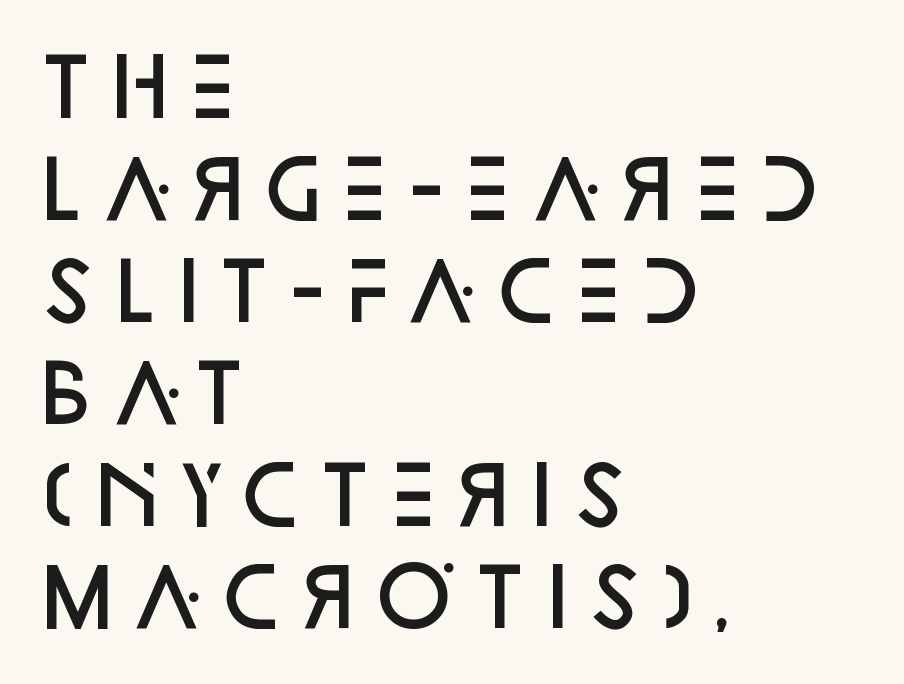
Q: Is the text bold? A: Semi-bold.
Q: Is the text italic (slanted)? A: No, it is upright.
Q: Is the typeface a serif or a sans-serif typeface? A: Sans-serif.
Q: Is the text underlined? A: No.
Q: How is the paragraph aligned? A: Left-aligned.
Q: Is the spacing between letters normal or unusually wide? A: Normal.
Q: Is the spacing between lines tight, normal or loose? A: Normal.
Q: Width (condensed, normal, or wide)? A: Normal.
Q: Stroke contrast? A: Low.
Q: x-height? A: Large.
Q: Monospaced? A: No.
